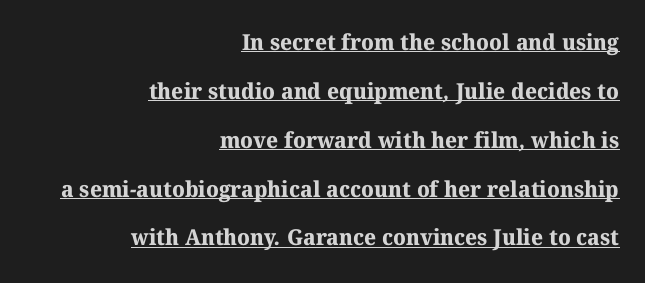
Q: Is the text bold? A: Yes.
Q: Is the text underlined? A: Yes.
Q: How is the paragraph aligned? A: Right-aligned.
Q: Is the spacing between letters normal or unusually wide? A: Normal.
Q: Is the spacing between lines tight, normal or loose? A: Loose.
